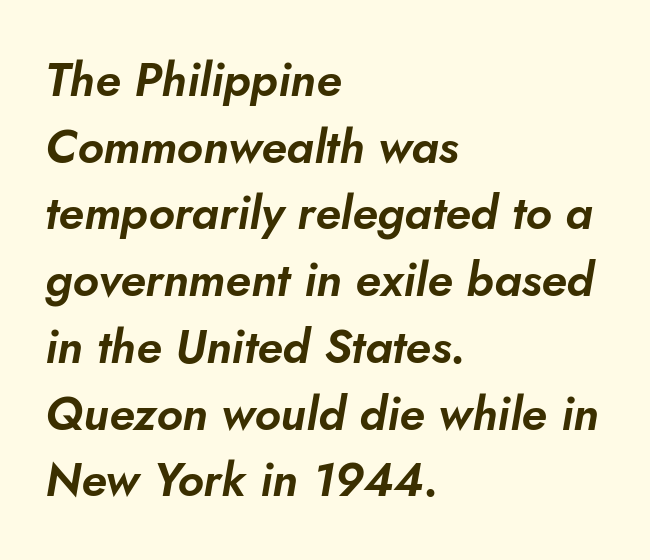
{"italic": "yes", "lean": "right", "slant_degrees": 10, "width": "normal", "stroke_contrast": "low", "x_height": "small", "monospaced": "no", "underline": "no", "align": "left", "line_spacing": "normal", "line_spacing_ratio": 1.42, "letter_spacing": "normal", "letter_spacing_em": 0.0, "glyph_px": 47}
